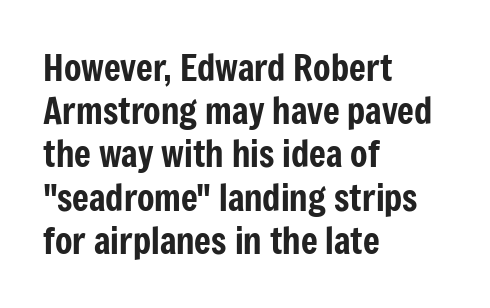
The image shows 36 px condensed sans-serif type, upright; set left-aligned, line spacing 1.2x, normal letter spacing, not underlined; low stroke contrast and a medium x-height.
